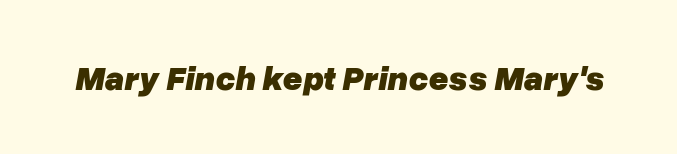
{"italic": "yes", "lean": "right", "slant_degrees": 10, "bold": "yes", "weight": "heavy", "width": "normal", "stroke_contrast": "low", "x_height": "medium", "monospaced": "no", "underline": "no", "letter_spacing": "normal", "letter_spacing_em": 0.0, "glyph_px": 34}
